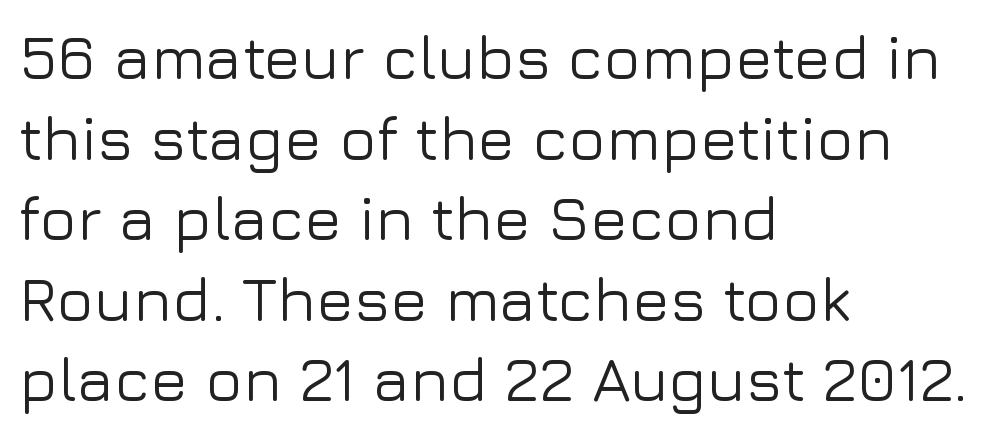
{"serif": "no", "italic": "no", "width": "normal", "stroke_contrast": "low", "x_height": "medium", "monospaced": "no", "underline": "no", "align": "left", "line_spacing": "normal", "line_spacing_ratio": 1.3, "letter_spacing": "normal", "letter_spacing_em": 0.0, "glyph_px": 62}
